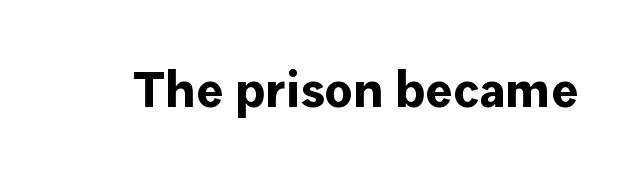
{"serif": "no", "italic": "no", "bold": "yes", "weight": "bold", "width": "normal", "stroke_contrast": "low", "x_height": "medium", "monospaced": "no", "underline": "no", "letter_spacing": "normal", "letter_spacing_em": 0.0, "glyph_px": 51}
